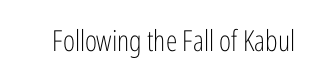
The image shows 29 px light, condensed sans-serif type, upright; set normal letter spacing, not underlined; low stroke contrast and a medium x-height.
